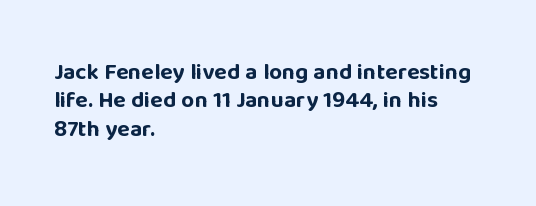
Plain, unruled lines of type. Heft: maximum for text — a bold. The tracking reads as untouched default to a designer's eye. Nope, not italic — everything's standing straight.
